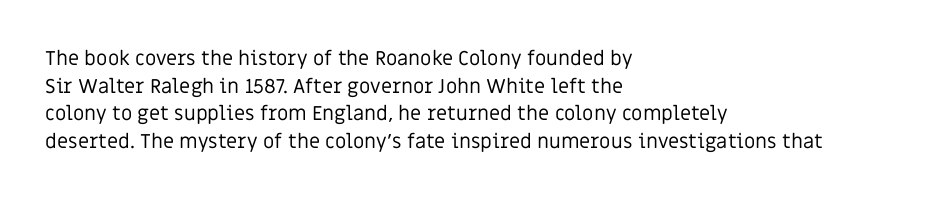
Q: Is the text bold? A: No.
Q: Is the text italic (slanted)? A: No, it is upright.
Q: Is the text underlined? A: No.
Q: How is the paragraph aligned? A: Left-aligned.
Q: Is the spacing between letters normal or unusually wide? A: Normal.
Q: Is the spacing between lines tight, normal or loose? A: Normal.
